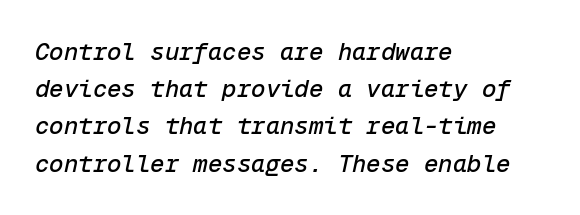
{"italic": "yes", "lean": "right", "slant_degrees": 12, "underline": "no", "align": "left", "line_spacing": "normal", "line_spacing_ratio": 1.55, "letter_spacing": "normal", "letter_spacing_em": 0.0, "glyph_px": 24}
